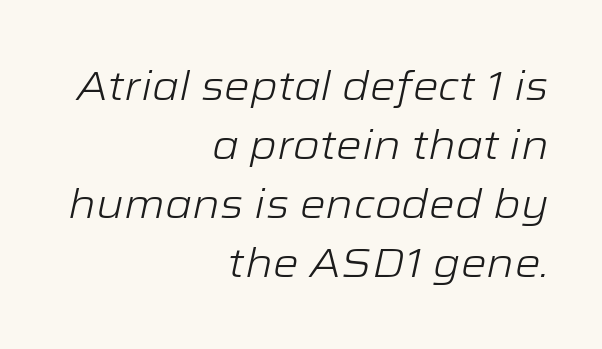
Q: Is the text bold? A: No.
Q: Is the text italic (slanted)? A: Yes, it leans right by about 12 degrees.
Q: Is the text underlined? A: No.
Q: How is the paragraph aligned? A: Right-aligned.
Q: Is the spacing between letters normal or unusually wide? A: Normal.
Q: Is the spacing between lines tight, normal or loose? A: Normal.
Q: Width (condensed, normal, or wide)? A: Wide.
Q: Stroke contrast? A: Low.
Q: x-height? A: Medium.
Q: Monospaced? A: No.
